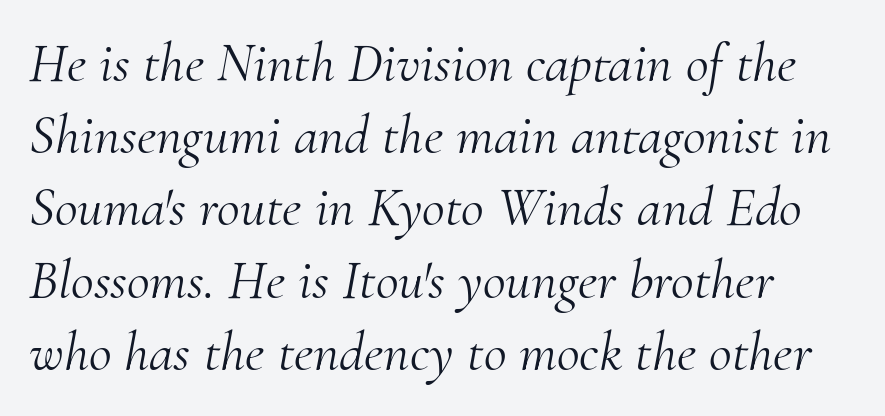
Is the letter spacing exaggerated? No — it looks like the ordinary default. Check where the strokes stop: tiny serifs finish them off. Letters rest on an invisible, unmarked baseline. Summary of weight: not heavy and not bold. Yep, that's italic — everything's leaning. This sample keeps an unexceptional amount of space between lines.
